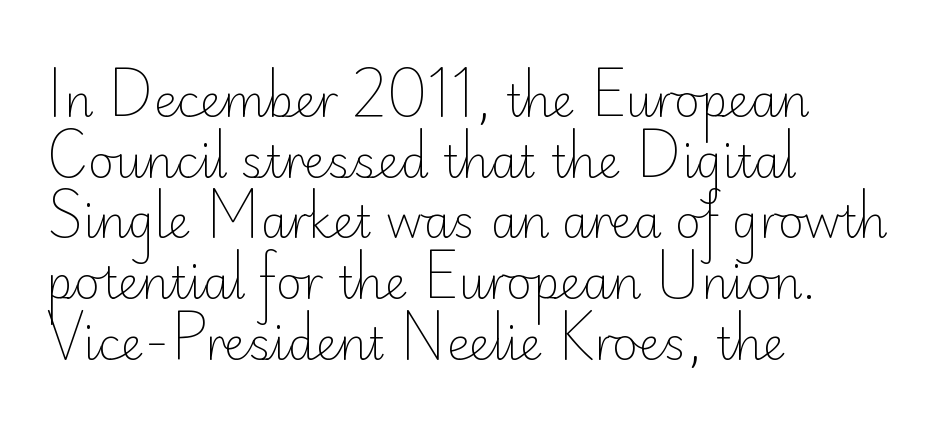
The image shows 45 px light sans-serif type, upright; set left-aligned, normal line spacing (1.35x), normal letter spacing, not underlined; low stroke contrast and a small x-height.
